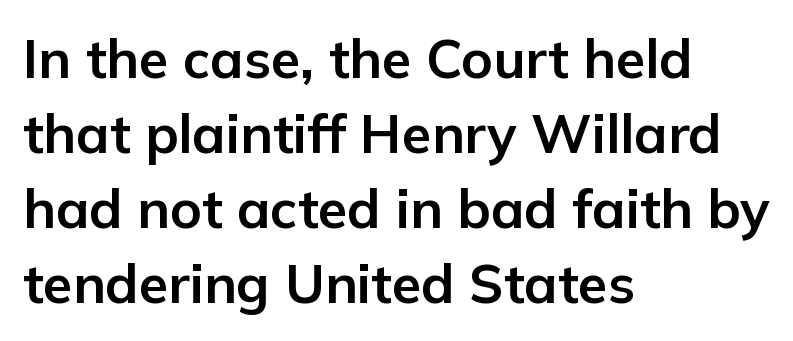
{"serif": "no", "italic": "no", "bold": "yes", "weight": "bold", "width": "normal", "stroke_contrast": "low", "x_height": "medium", "monospaced": "no", "underline": "no", "align": "left", "line_spacing": "normal", "line_spacing_ratio": 1.39, "letter_spacing": "normal", "letter_spacing_em": 0.0, "glyph_px": 54}
